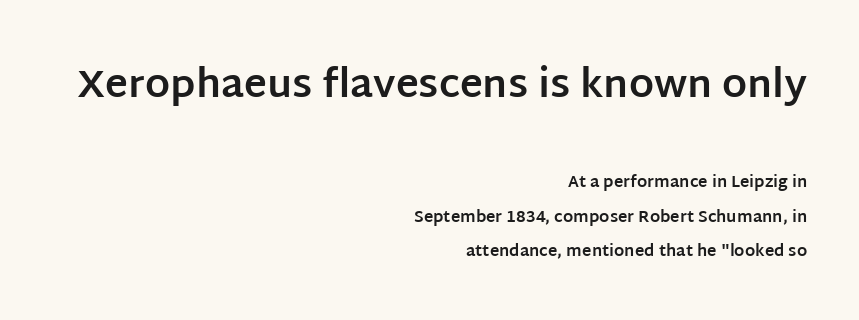
Serifs: no, the terminals of the letterforms are clean. The emphasis by scale lands on block number one, above. The strip under each line holds only bare page. Note the varied advance widths — an 'i' is clearly narrower than an 'm'. Bold? Absolutely — the strokes are thick and heavy. How are the letters spaced? Ordinarily, with no added tracking.
